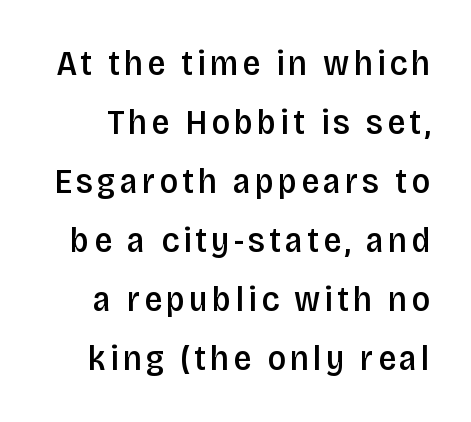
The image shows 36 px semibold, condensed sans-serif type, upright; set normal line spacing (1.64x), not underlined; low stroke contrast and a large x-height.
